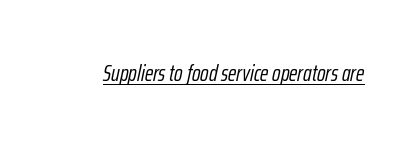
Q: Is the text bold? A: No.
Q: Is the text italic (slanted)? A: Yes, it leans right by about 12 degrees.
Q: Is the text underlined? A: Yes.
Q: Is the spacing between letters normal or unusually wide? A: Normal.
